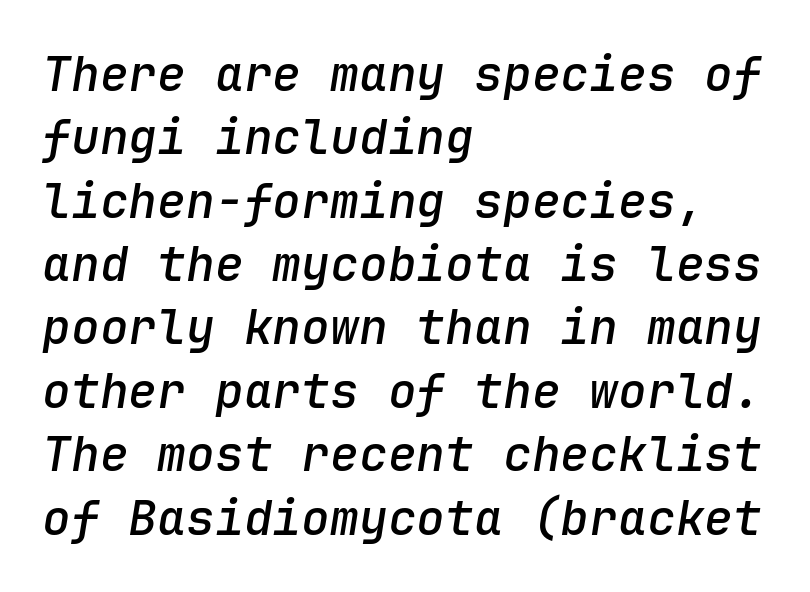
{"italic": "yes", "lean": "right", "slant_degrees": 9, "bold": "semi", "weight": "semibold", "width": "normal", "stroke_contrast": "low", "x_height": "medium", "monospaced": "yes", "underline": "no", "align": "left", "line_spacing": "normal", "line_spacing_ratio": 1.32, "letter_spacing": "normal", "letter_spacing_em": 0.0, "glyph_px": 48}
